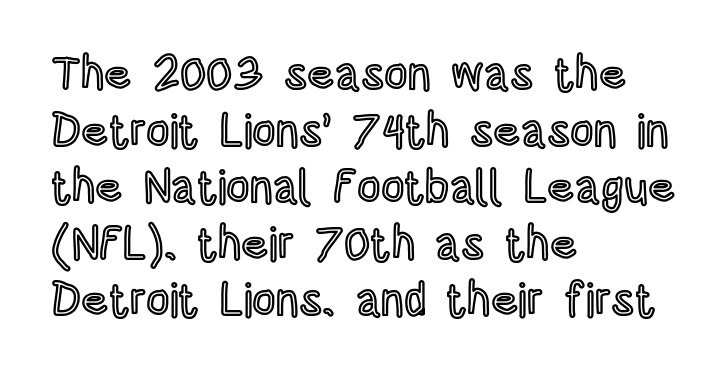
{"italic": "no", "width": "condensed", "x_height": "large", "monospaced": "no", "underline": "no", "align": "left", "line_spacing_ratio": 1.23, "letter_spacing": "normal", "letter_spacing_em": 0.0, "glyph_px": 46}
